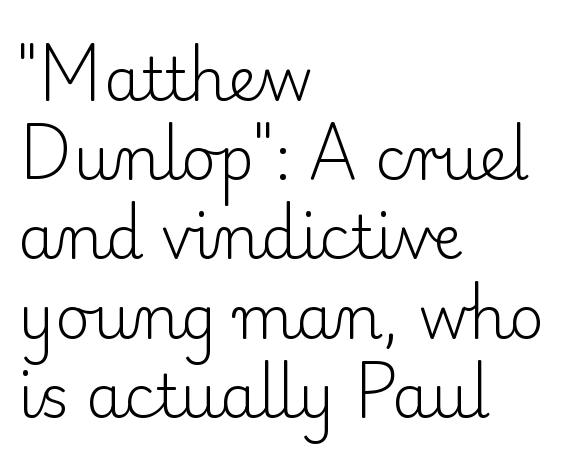
The image shows 60 px light type, upright; set left-aligned, normal line spacing (1.32x), normal letter spacing, not underlined; low stroke contrast and a small x-height.
